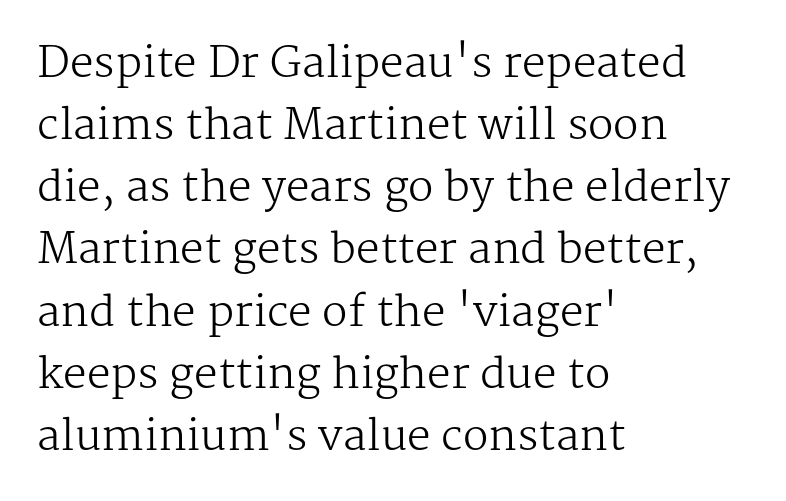
Q: Is the text bold? A: No.
Q: Is the text italic (slanted)? A: No, it is upright.
Q: Is the typeface a serif or a sans-serif typeface? A: Serif.
Q: Is the text underlined? A: No.
Q: How is the paragraph aligned? A: Left-aligned.
Q: Is the spacing between letters normal or unusually wide? A: Normal.
Q: Is the spacing between lines tight, normal or loose? A: Normal.
Q: Width (condensed, normal, or wide)? A: Normal.
Q: Stroke contrast? A: Medium.
Q: x-height? A: Medium.
Q: Monospaced? A: No.
